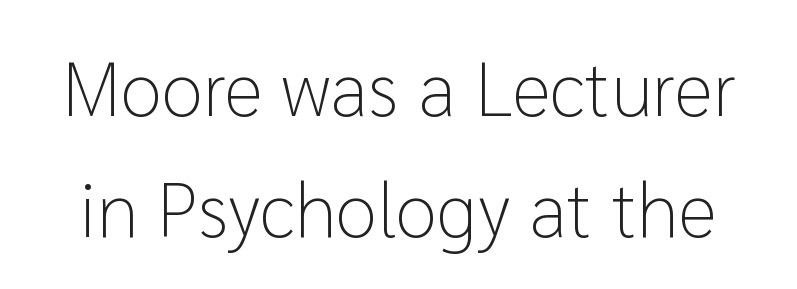
The image shows 76 px light sans-serif type, upright; set normal line spacing (1.59x), normal letter spacing, not underlined; low stroke contrast and a medium x-height.
